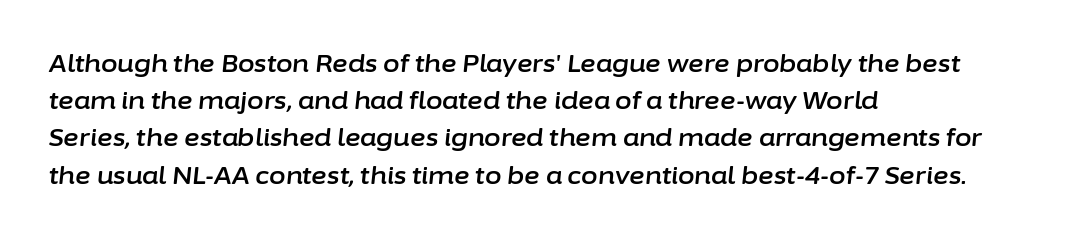
Q: Is the text italic (slanted)? A: Yes, it leans right by about 6 degrees.
Q: Is the text underlined? A: No.
Q: How is the paragraph aligned? A: Left-aligned.
Q: Is the spacing between letters normal or unusually wide? A: Normal.
Q: Is the spacing between lines tight, normal or loose? A: Normal.
